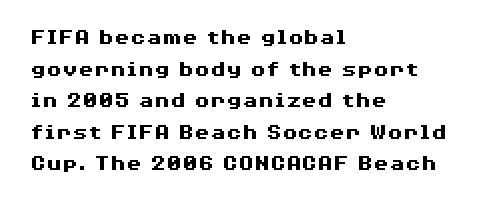
Q: Is the text bold? A: Yes.
Q: Is the text italic (slanted)? A: No, it is upright.
Q: Is the text underlined? A: No.
Q: How is the paragraph aligned? A: Left-aligned.
Q: Is the spacing between letters normal or unusually wide? A: Normal.
Q: Is the spacing between lines tight, normal or loose? A: Normal.
